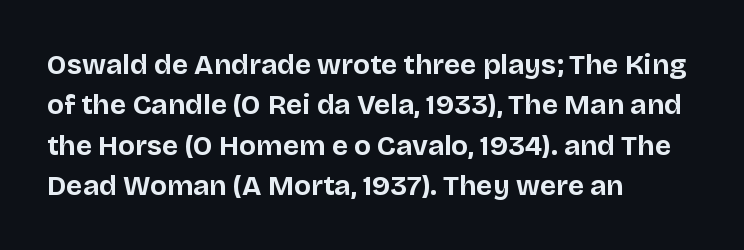
Q: Is the text bold? A: Yes.
Q: Is the text italic (slanted)? A: No, it is upright.
Q: Is the typeface a serif or a sans-serif typeface? A: Sans-serif.
Q: Is the text underlined? A: No.
Q: How is the paragraph aligned? A: Left-aligned.
Q: Is the spacing between letters normal or unusually wide? A: Normal.
Q: Is the spacing between lines tight, normal or loose? A: Normal.
Q: Width (condensed, normal, or wide)? A: Normal.
Q: Stroke contrast? A: Low.
Q: x-height? A: Large.
Q: Monospaced? A: No.
